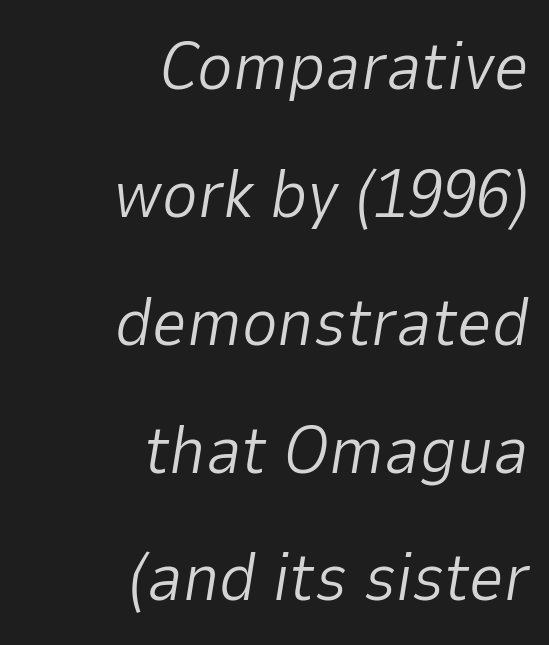
{"italic": "yes", "lean": "right", "slant_degrees": 9, "bold": "no", "weight": "light", "width": "normal", "stroke_contrast": "low", "x_height": "medium", "monospaced": "no", "underline": "no", "align": "right", "line_spacing_ratio": 1.88, "letter_spacing": "normal", "letter_spacing_em": 0.0, "glyph_px": 68}
